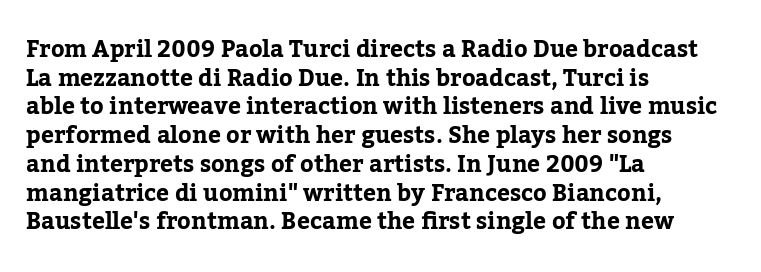
Q: Is the text italic (slanted)? A: No, it is upright.
Q: Is the text underlined? A: No.
Q: How is the paragraph aligned? A: Left-aligned.
Q: Is the spacing between letters normal or unusually wide? A: Normal.
Q: Is the spacing between lines tight, normal or loose? A: Normal.
